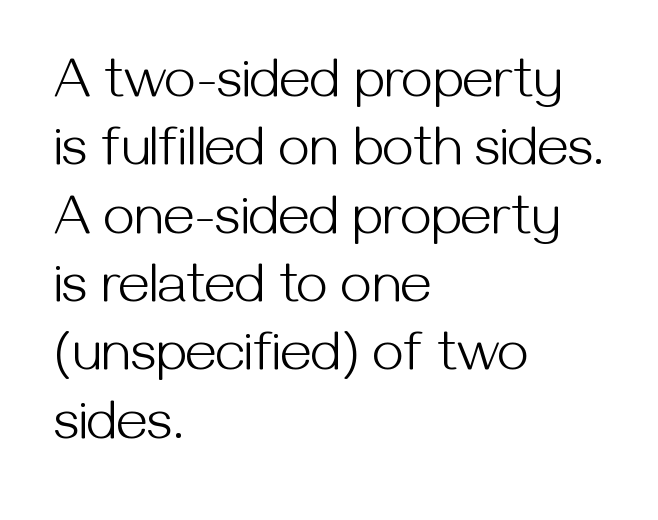
The image shows 56 px light sans-serif type, upright; set left-aligned, line spacing 1.22x, normal letter spacing, not underlined; medium stroke contrast and a medium x-height.
